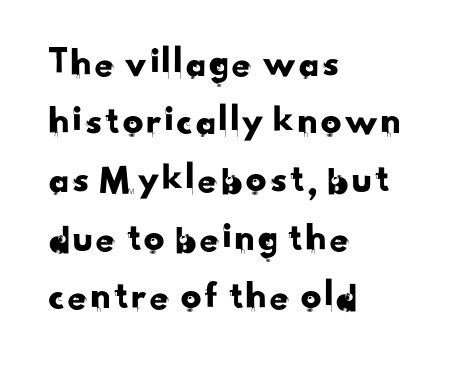
{"serif": "no", "width": "normal", "stroke_contrast": "low", "x_height": "small", "monospaced": "no", "underline": "no", "align": "left", "line_spacing": "normal", "line_spacing_ratio": 1.42, "letter_spacing": "normal", "letter_spacing_em": 0.0, "glyph_px": 41}
